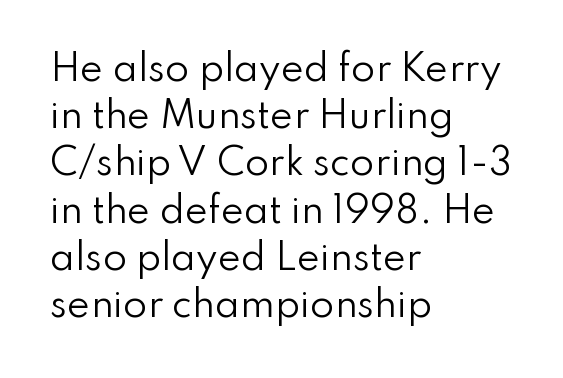
{"serif": "no", "italic": "no", "bold": "no", "weight": "regular", "width": "normal", "stroke_contrast": "low", "x_height": "small", "monospaced": "no", "underline": "no", "align": "left", "line_spacing": "normal", "line_spacing_ratio": 1.35, "letter_spacing": "normal", "letter_spacing_em": 0.0, "glyph_px": 35}
